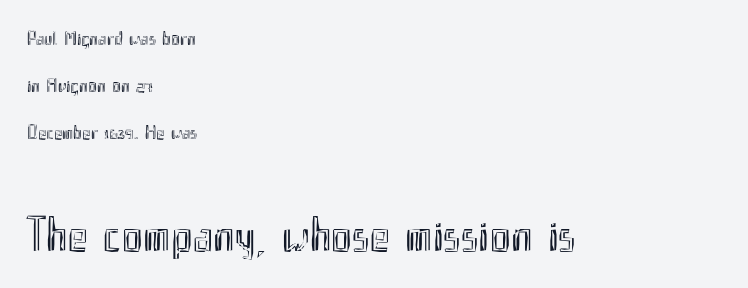
{"italic": "no", "width": "condensed", "x_height": "small", "monospaced": "no", "underline": "no", "align": "left", "line_spacing": "loose", "line_spacing_ratio": 2.34, "letter_spacing": "normal", "letter_spacing_em": 0.0, "larger_block": "second", "size_ratio": 2.45, "glyph_px": 49}
